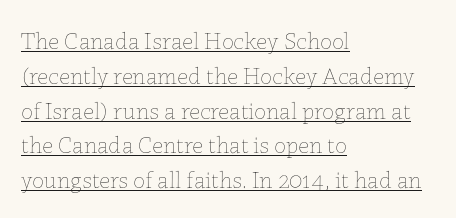
Q: Is the text bold? A: No.
Q: Is the text italic (slanted)? A: No, it is upright.
Q: Is the text underlined? A: Yes.
Q: How is the paragraph aligned? A: Left-aligned.
Q: Is the spacing between letters normal or unusually wide? A: Normal.
Q: Is the spacing between lines tight, normal or loose? A: Normal.
